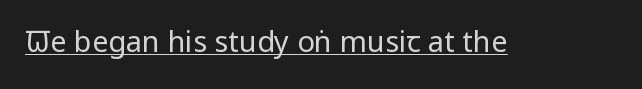
The image shows 29 px regular-weight, condensed sans-serif type, upright; set normal letter spacing, underlined; low stroke contrast and a large x-height.
